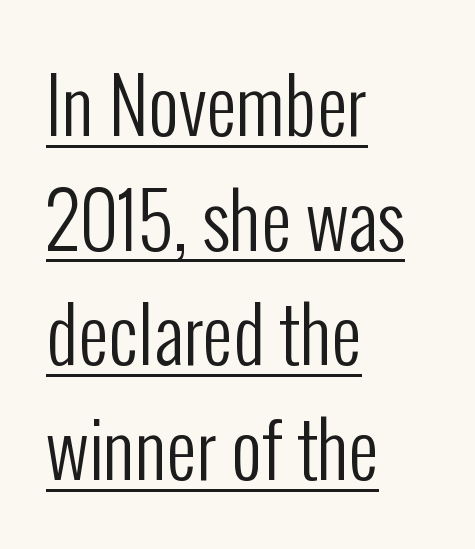
The rendering uses the underline text-decoration. Is this a fixed-width face? No — the glyphs have proportional, varying widths. The passage is arranged the way most books set body copy — flush left. Standard letterfit; no display-style spreading of the glyphs.
